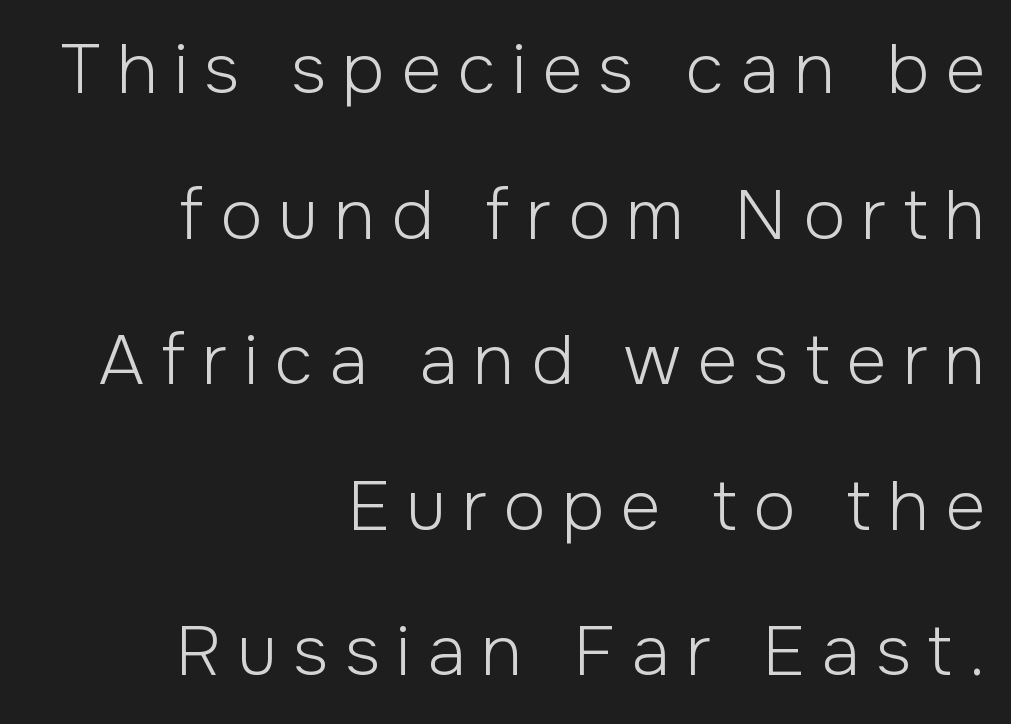
This sample uses an upright cut, with every glyph sitting square on the baseline. Reading down the column, the eye jumps a long way to each next line. Font category for this specimen: sans-serif. A typesetter would call this heavily tracked-out type. Notice how the passage keeps a crisp vertical edge on the right only.
